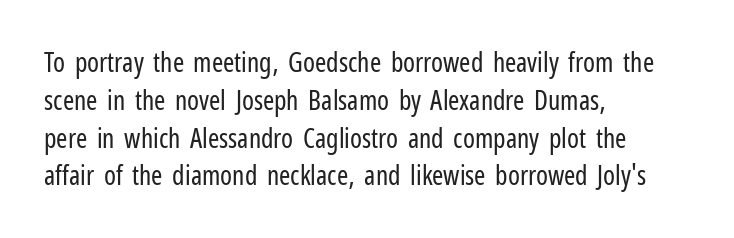
Short note: letters normally spaced. These lines are set flush left with a ragged right edge. The passage shown is not bold in any degree. Rows of type keep a routine distance in the vertical direction. This is the regular roman posture of the typeface.
